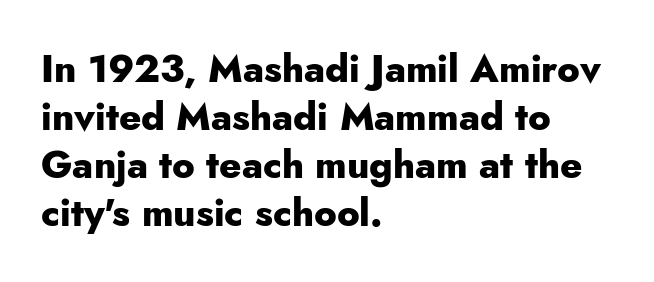
Check the space under the baseline: it is left empty. Students, note that the glyphs here touch the page at normal intervals. Strokes here are thick enough to call this a true bold. Does the lettering tilt? It doesn't — this is upright. Is there much room between lines? A standard amount, neither cramped nor airy. Caption: multi-line text, flush left, ragged right.
